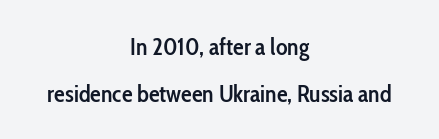
The lines in this sample share a center point and differ in where they start and stop. Characters follow at the spacing the type designer built in. Every stem runs plumb, perpendicular to the baseline. Nobody drew a line under any word here. The vertical gap from one line to the next is large.
